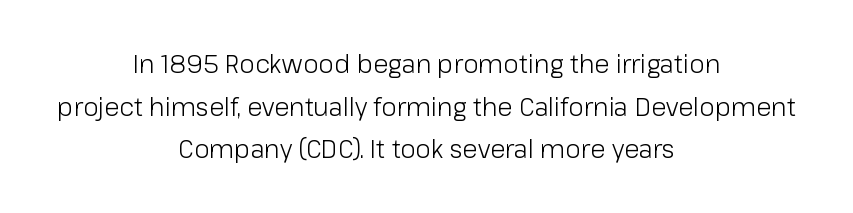
Q: Is the text bold? A: No.
Q: Is the text italic (slanted)? A: No, it is upright.
Q: Is the text underlined? A: No.
Q: How is the paragraph aligned? A: Centered.
Q: Is the spacing between letters normal or unusually wide? A: Normal.
